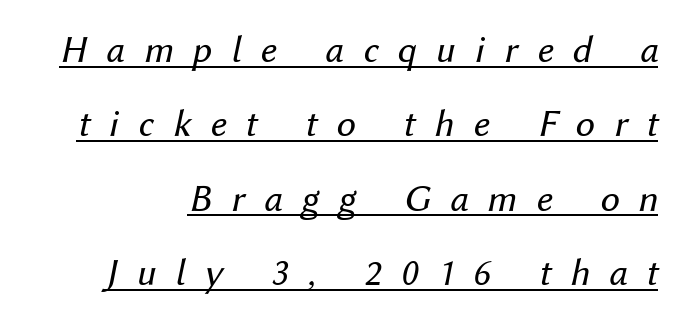
Q: Is the text bold? A: No.
Q: Is the text italic (slanted)? A: Yes, it leans right by about 12 degrees.
Q: Is the text underlined? A: Yes.
Q: Is the spacing between letters normal or unusually wide? A: Unusually wide.
Q: Is the spacing between lines tight, normal or loose? A: Loose.
Q: Width (condensed, normal, or wide)? A: Normal.
Q: Stroke contrast? A: Medium.
Q: x-height? A: Medium.
Q: Monospaced? A: No.
